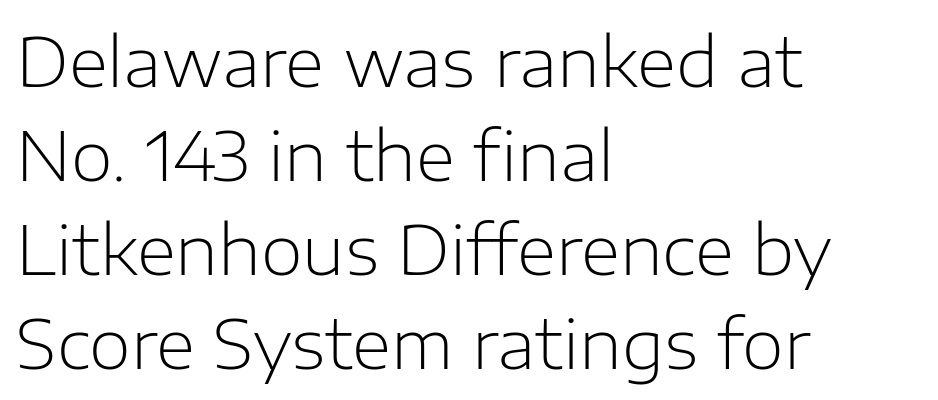
Q: Is the text bold? A: No.
Q: Is the text italic (slanted)? A: No, it is upright.
Q: Is the typeface a serif or a sans-serif typeface? A: Sans-serif.
Q: Is the text underlined? A: No.
Q: How is the paragraph aligned? A: Left-aligned.
Q: Is the spacing between letters normal or unusually wide? A: Normal.
Q: Is the spacing between lines tight, normal or loose? A: Normal.
Q: Width (condensed, normal, or wide)? A: Normal.
Q: Stroke contrast? A: Low.
Q: x-height? A: Medium.
Q: Monospaced? A: No.
